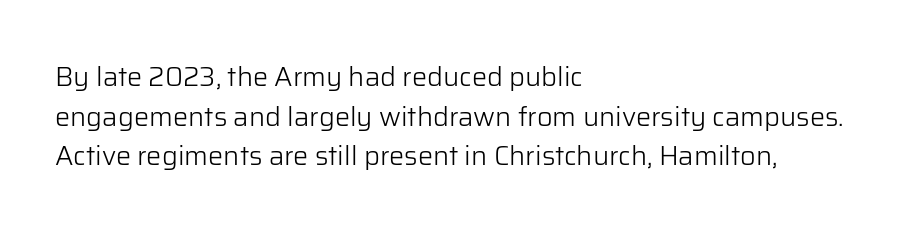
Notice how descenders clear the ascenders below comfortably — that's standard leading. Inter-character spacing is left at the font's built-in metrics. Bare-footed words on every line. The strokes are not fattened; the text isn't bold. A student would call this left alignment; a typographer would say flush left, rag right.
